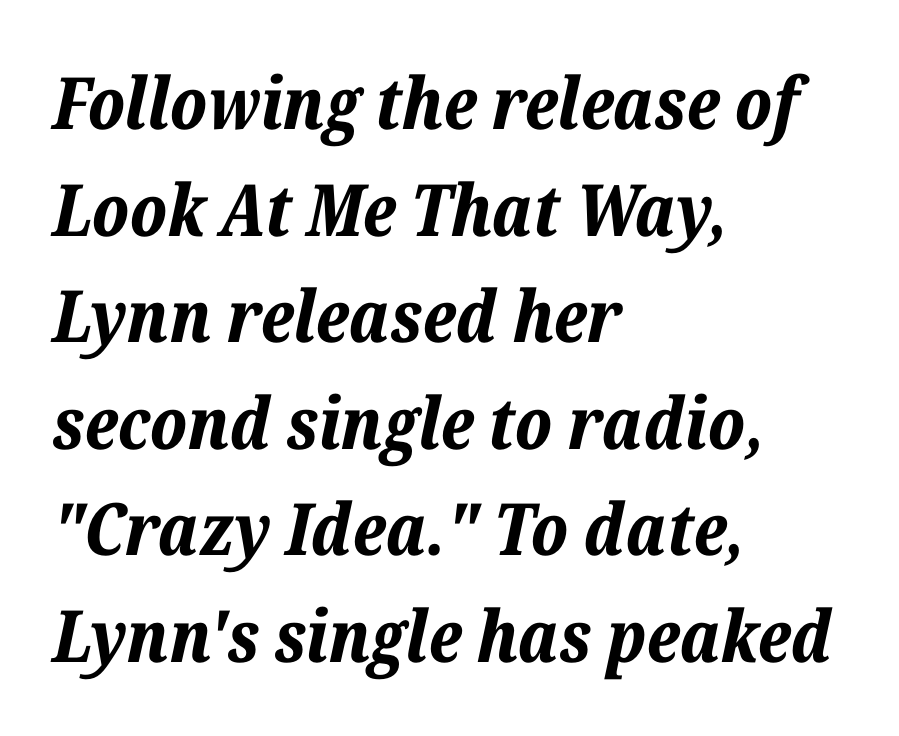
{"italic": "yes", "lean": "right", "slant_degrees": 12, "bold": "yes", "weight": "bold", "width": "normal", "stroke_contrast": "low", "x_height": "medium", "monospaced": "no", "underline": "no", "align": "left", "line_spacing": "normal", "line_spacing_ratio": 1.48, "letter_spacing": "normal", "letter_spacing_em": 0.0, "glyph_px": 72}
